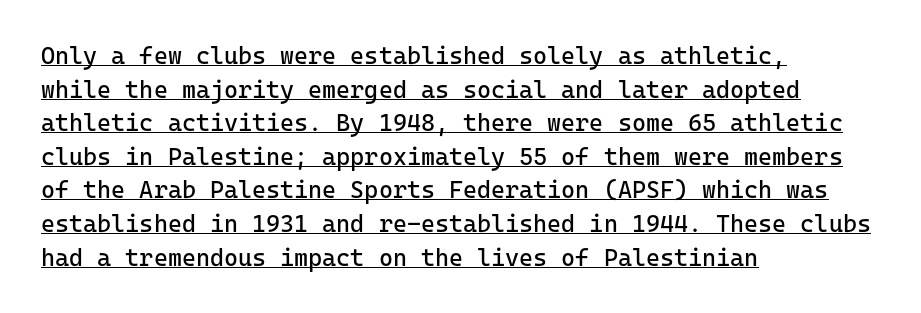
The type is set solid horizontally, with unmodified tracking. All the whitespace from short lines collects on the right. What's the leading like? Ordinary, nothing unusual. Each line of the rendering has a horizontal stroke beneath the glyphs. Is the stroke heavy? The answer is a plain regular-or-lighter. Italic: no, the glyphs are upright roman.
